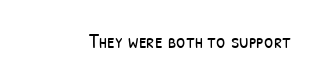
{"bold": "no", "underline": "no", "letter_spacing": "normal", "letter_spacing_em": 0.0, "glyph_px": 21}
